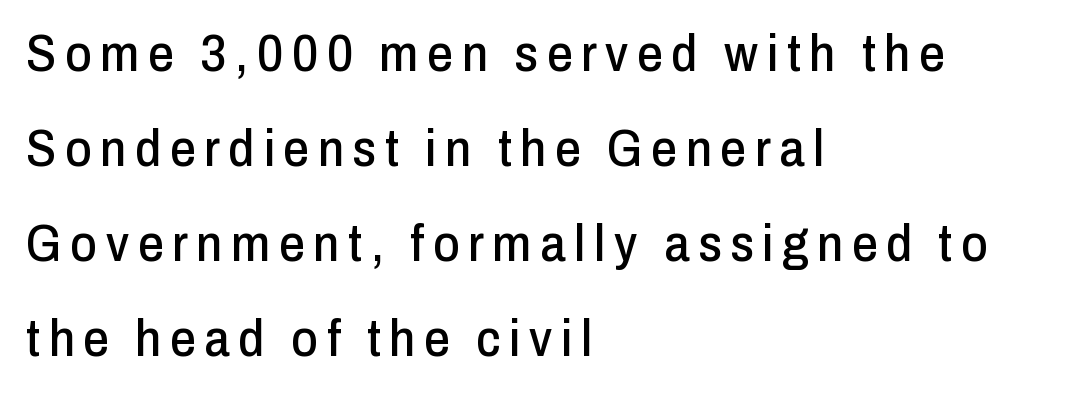
The image shows 51 px condensed sans-serif type, upright; set left-aligned, line spacing 1.86x, not underlined; low stroke contrast and a medium x-height.
